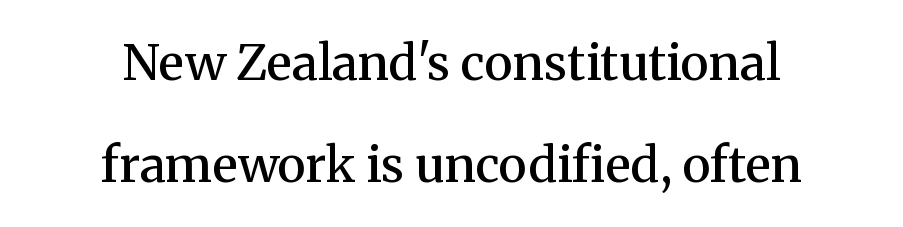
Q: Is the text bold? A: Semi-bold.
Q: Is the text italic (slanted)? A: No, it is upright.
Q: Is the typeface a serif or a sans-serif typeface? A: Serif.
Q: Is the text underlined? A: No.
Q: How is the paragraph aligned? A: Centered.
Q: Is the spacing between letters normal or unusually wide? A: Normal.
Q: Is the spacing between lines tight, normal or loose? A: Loose.
Q: Width (condensed, normal, or wide)? A: Normal.
Q: Stroke contrast? A: Medium.
Q: x-height? A: Medium.
Q: Monospaced? A: No.
